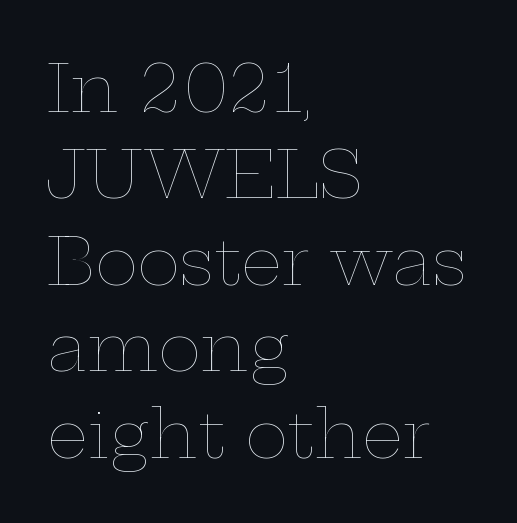
You could call the tracking neutral — neither tight nor loose. Type without underlining. The type sits square on the baseline with zero lean. This reads as an unemphasized weight, regular at the heaviest. Spacing verdict: proportional, widths tailored to each character.
